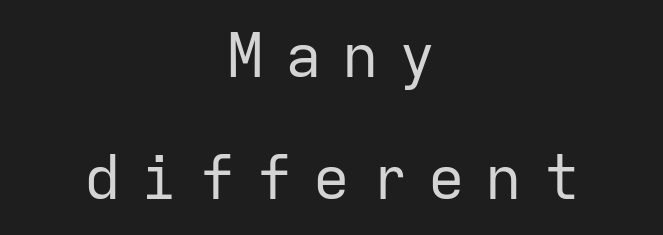
The image shows 61 px regular-weight sans-serif type, upright, monospaced; set centered, loose line spacing (2.0x), unusually wide letter spacing (+0.34 em), not underlined; low stroke contrast and a medium x-height.
